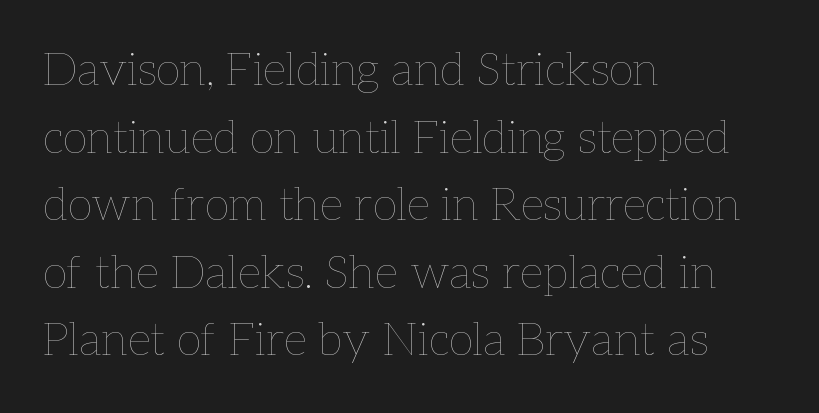
Spacing between characters is what you'd get straight out of the box. Notice how the passage keeps a crisp vertical edge on the left only. Clear beneath every line of the passage. A typesetter would call this proportional, since set widths differ per character. Weight class: somewhere from thin through regular.
